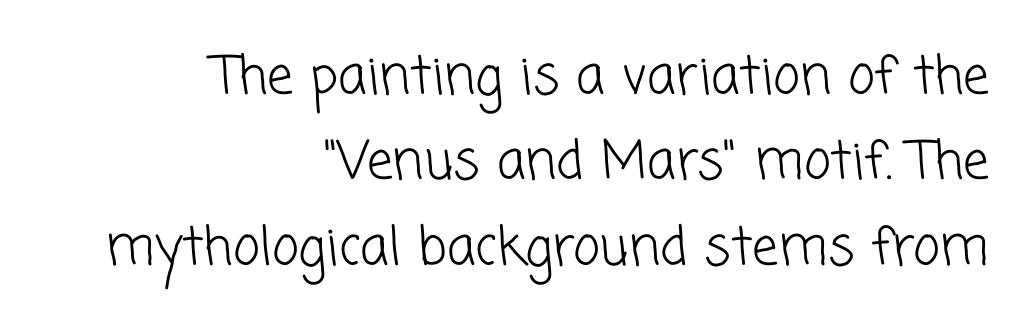
The image shows 52 px light sans-serif type; set right-aligned, normal line spacing (1.64x), normal letter spacing, not underlined; low stroke contrast and a medium x-height.
